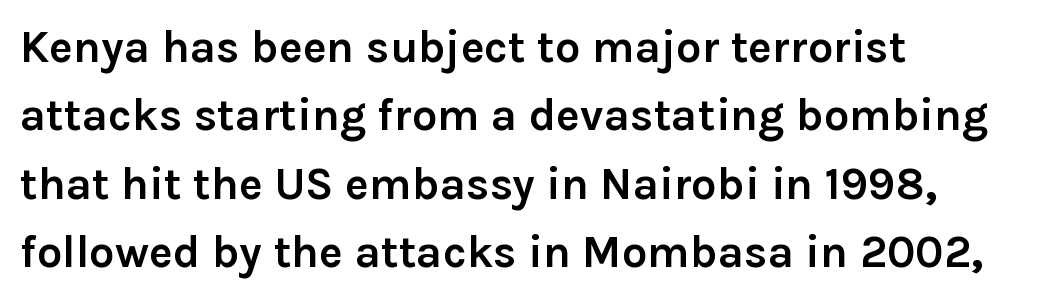
Q: Is the text bold? A: Yes.
Q: Is the text italic (slanted)? A: No, it is upright.
Q: Is the typeface a serif or a sans-serif typeface? A: Sans-serif.
Q: Is the text underlined? A: No.
Q: How is the paragraph aligned? A: Left-aligned.
Q: Is the spacing between letters normal or unusually wide? A: Normal.
Q: Is the spacing between lines tight, normal or loose? A: Normal.
Q: Width (condensed, normal, or wide)? A: Normal.
Q: Stroke contrast? A: Low.
Q: x-height? A: Medium.
Q: Monospaced? A: No.
